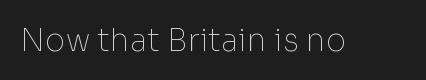
Stems and bowls with no extra thickness — not bold. This sample uses a sans-serif face. The font's upright variant was chosen for this text. A clean baseline with only descenders dipping below it. These lines are rendered in a variable-pitch font. Standard letterfit; no display-style spreading of the glyphs.
